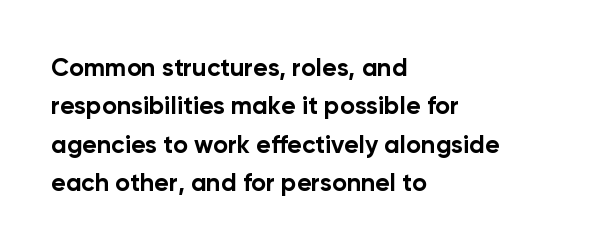
Q: Is the text bold? A: Yes.
Q: Is the text italic (slanted)? A: No, it is upright.
Q: Is the text underlined? A: No.
Q: How is the paragraph aligned? A: Left-aligned.
Q: Is the spacing between letters normal or unusually wide? A: Normal.
Q: Is the spacing between lines tight, normal or loose? A: Normal.
